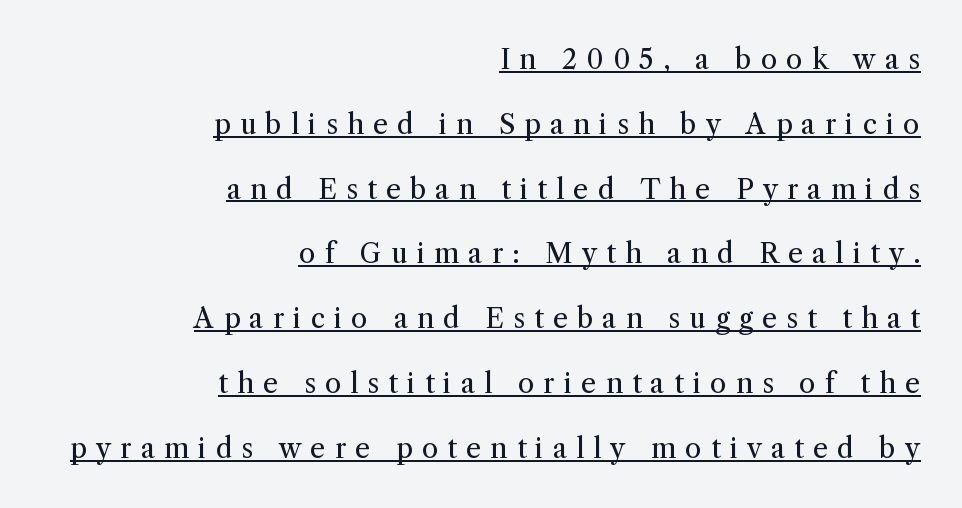
The image shows 27 px text type, upright; set right-aligned, loose line spacing (2.4x), unusually wide letter spacing (+0.34 em), underlined.
